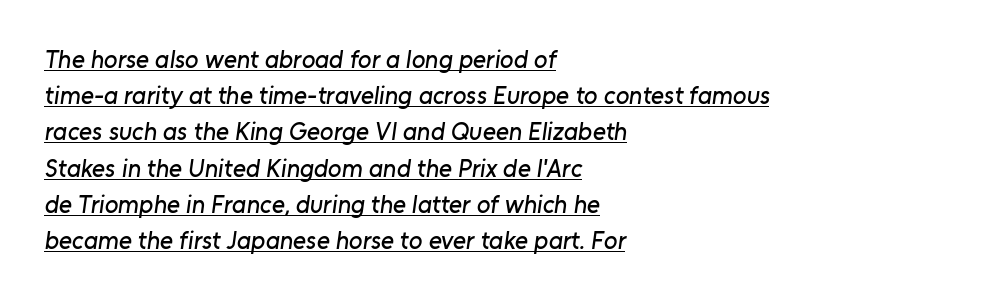
{"underline": "yes", "align": "left", "line_spacing": "normal", "line_spacing_ratio": 1.45, "letter_spacing": "normal", "letter_spacing_em": 0.0, "glyph_px": 25}
